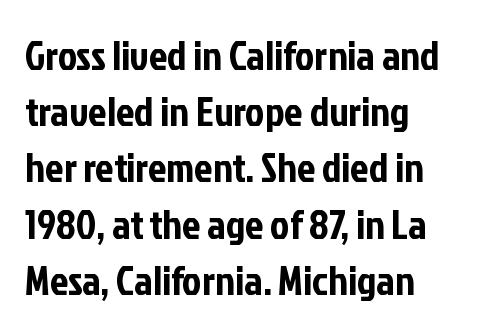
The image shows 41 px condensed sans-serif type, upright; set left-aligned, normal line spacing (1.37x), normal letter spacing, not underlined; low stroke contrast and a medium x-height.
